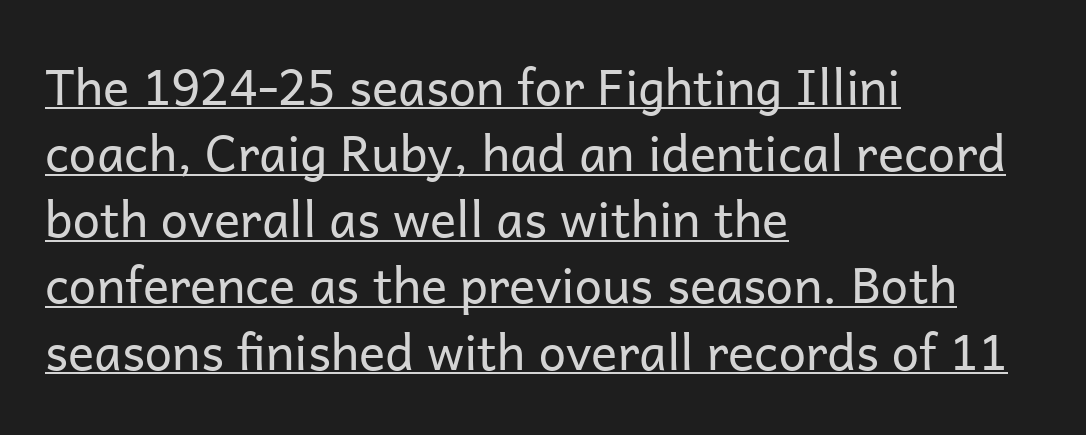
{"serif": "no", "italic": "no", "bold": "no", "weight": "regular", "width": "normal", "stroke_contrast": "low", "x_height": "medium", "monospaced": "no", "underline": "yes", "align": "left", "line_spacing": "normal", "line_spacing_ratio": 1.35, "letter_spacing": "normal", "letter_spacing_em": 0.0, "glyph_px": 49}
